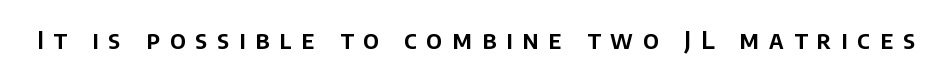
The image shows 25 px text type, upright; set unusually wide letter spacing (+0.4 em), not underlined.
